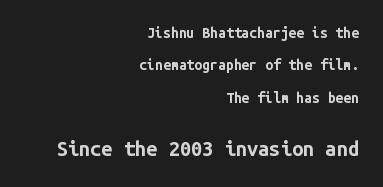
This rendering leaves character spacing at its baseline value. Emphasis by weight is at full strength: bold. Do the letters lean? They stand straight. Unmarked baselines from the first word to the last. Bigger letters appear in the bottom chunk; the top chunk is reduced. The setting favours the right margin, as signatures and pull-quotes sometimes do.
